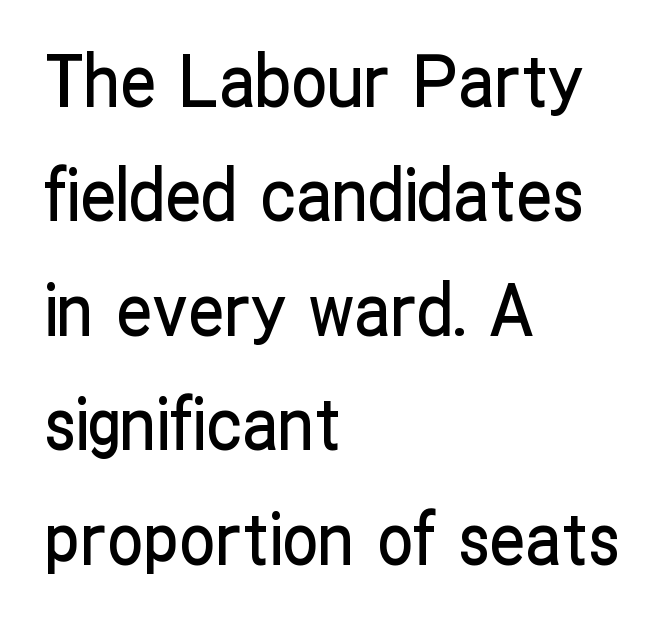
Q: Is the text italic (slanted)? A: No, it is upright.
Q: Is the typeface a serif or a sans-serif typeface? A: Sans-serif.
Q: Is the text underlined? A: No.
Q: How is the paragraph aligned? A: Left-aligned.
Q: Is the spacing between letters normal or unusually wide? A: Normal.
Q: Is the spacing between lines tight, normal or loose? A: Normal.
Q: Width (condensed, normal, or wide)? A: Condensed.
Q: Stroke contrast? A: Low.
Q: x-height? A: Medium.
Q: Monospaced? A: No.
